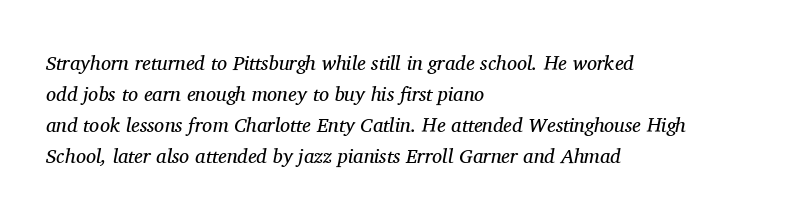
The image shows 20 px text type, italic (leaning right); set left-aligned, normal line spacing (1.55x), normal letter spacing, not underlined.
